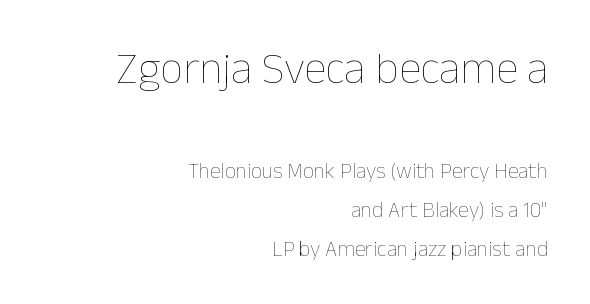
The image shows 45 px thin type, upright; set right-aligned, line spacing 1.78x, normal letter spacing, not underlined; the first (top) block is 2.05x larger; low stroke contrast and a medium x-height.
